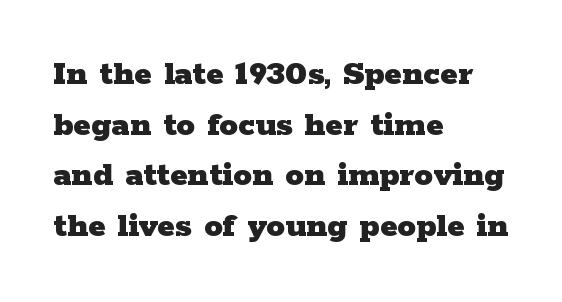
{"serif": "yes", "italic": "no", "bold": "yes", "weight": "heavy", "width": "wide", "stroke_contrast": "low", "x_height": "medium", "monospaced": "no", "underline": "no", "align": "left", "line_spacing": "normal", "line_spacing_ratio": 1.37, "letter_spacing": "normal", "letter_spacing_em": 0.0, "glyph_px": 37}
